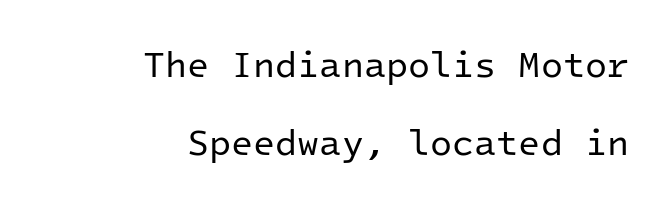
Q: Is the text bold? A: No.
Q: Is the text italic (slanted)? A: No, it is upright.
Q: Is the typeface a serif or a sans-serif typeface? A: Sans-serif.
Q: Is the text underlined? A: No.
Q: How is the paragraph aligned? A: Right-aligned.
Q: Is the spacing between letters normal or unusually wide? A: Normal.
Q: Is the spacing between lines tight, normal or loose? A: Loose.
Q: Width (condensed, normal, or wide)? A: Normal.
Q: Stroke contrast? A: Low.
Q: x-height? A: Medium.
Q: Monospaced? A: Yes.
